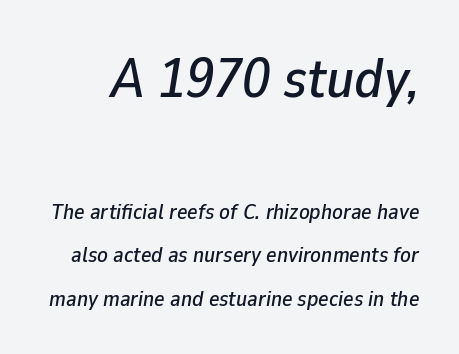
Q: Is the text italic (slanted)? A: Yes, it leans right by about 9 degrees.
Q: Is the text underlined? A: No.
Q: Is the spacing between letters normal or unusually wide? A: Normal.
Q: Is the spacing between lines tight, normal or loose? A: Loose.
Q: Which block of text is set in a larger size, the first (top) or the second (bottom)? A: The first (top) one.
Q: Width (condensed, normal, or wide)? A: Normal.
Q: Stroke contrast? A: Low.
Q: x-height? A: Medium.
Q: Monospaced? A: No.
